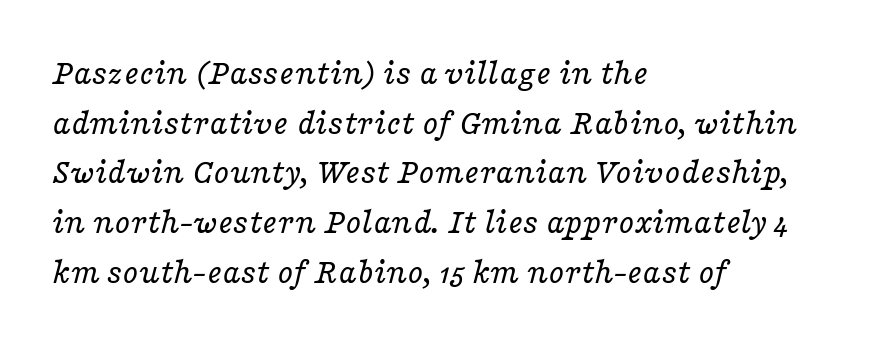
The font family rendered here belongs to the serif group. Between one letter and the next there's only the usual sliver of space. The passage shown leans; its letterforms are oblique. Summary of vertical rhythm: regular, with standard interline spacing. Visually the block forms a straight wall on the left and a jagged coastline on the right. Varying glyph widths throughout — classic text-font behaviour.
